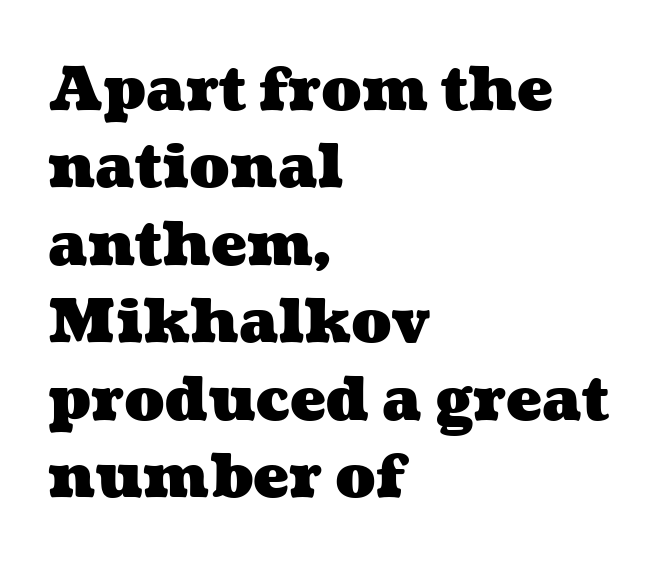
{"bold": "yes", "weight": "heavy", "width": "wide", "stroke_contrast": "medium", "x_height": "medium", "monospaced": "no", "underline": "no", "align": "left", "line_spacing": "normal", "line_spacing_ratio": 1.29, "letter_spacing": "normal", "letter_spacing_em": 0.0, "glyph_px": 60}
